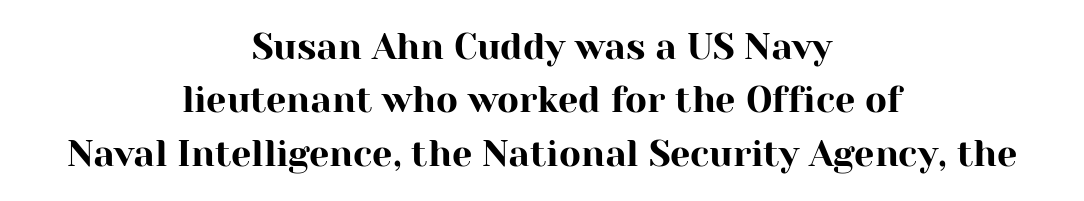
A centered setting, common on invitations and titles, is used for this passage. A roman cut, with each character standing at attention. The letterforms sit shoulder to shoulder at normal distance. A typesetter would call this proportional, since set widths differ per character.
